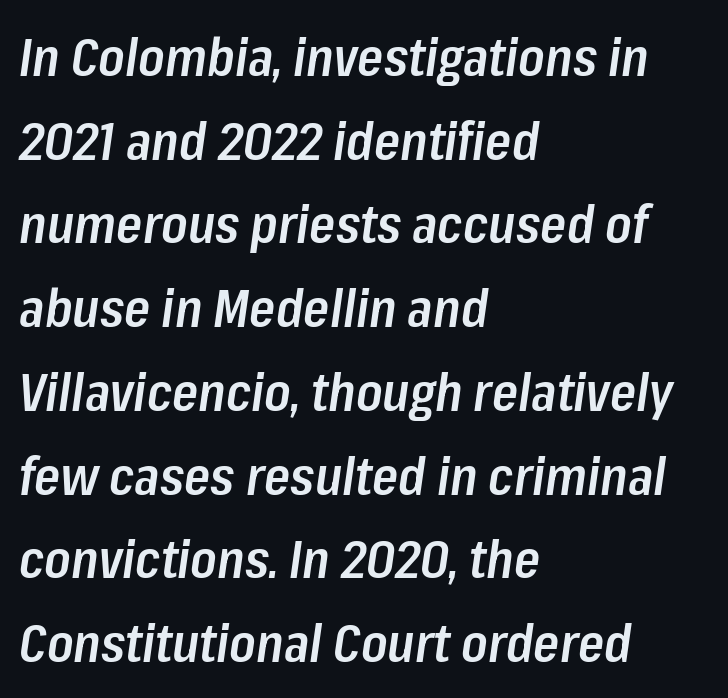
Q: Is the text bold? A: Semi-bold.
Q: Is the text italic (slanted)? A: Yes, it leans right by about 8 degrees.
Q: Is the text underlined? A: No.
Q: How is the paragraph aligned? A: Left-aligned.
Q: Is the spacing between letters normal or unusually wide? A: Normal.
Q: Is the spacing between lines tight, normal or loose? A: Normal.
Q: Width (condensed, normal, or wide)? A: Condensed.
Q: Stroke contrast? A: Low.
Q: x-height? A: Medium.
Q: Monospaced? A: No.
